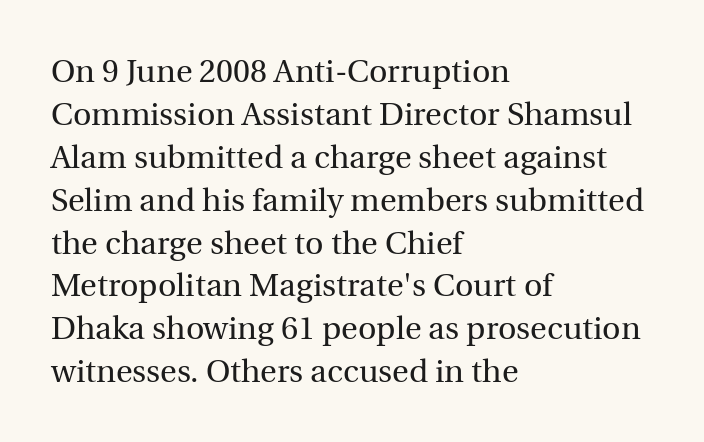
The image shows 32 px regular-weight serif type, upright; set left-aligned, normal line spacing (1.34x), normal letter spacing, not underlined; a medium x-height.
